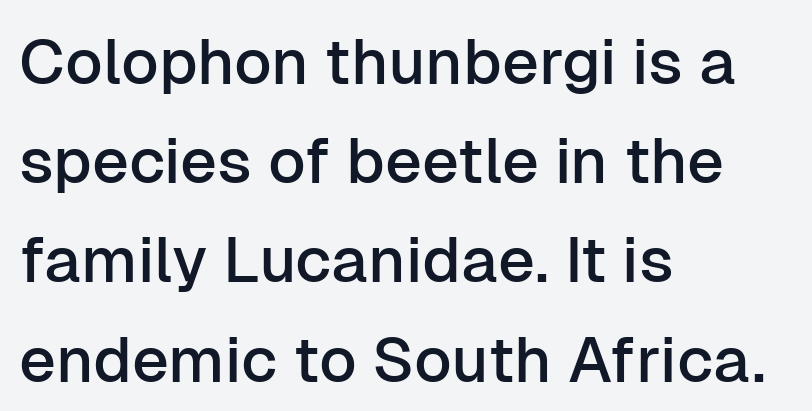
{"serif": "no", "italic": "no", "width": "normal", "stroke_contrast": "low", "x_height": "medium", "monospaced": "no", "underline": "no", "align": "left", "line_spacing": "normal", "line_spacing_ratio": 1.55, "letter_spacing": "normal", "letter_spacing_em": 0.0, "glyph_px": 64}
